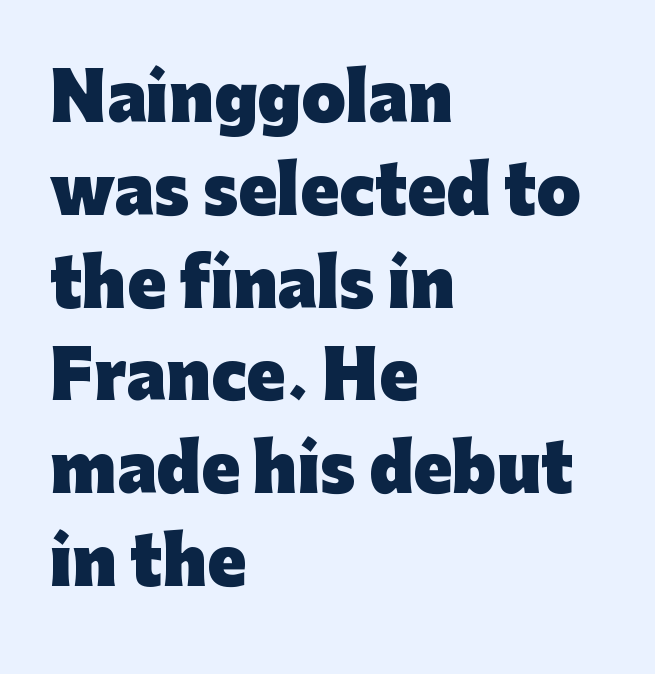
The image shows 64 px heavy sans-serif type, upright; set left-aligned, normal line spacing (1.45x), normal letter spacing, not underlined; low stroke contrast and a medium x-height.
